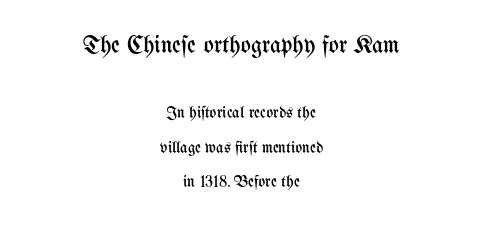
Tracking value appears to be zero — textbook default spacing. Every row of glyphs is offset so its center matches the block's center. The specimen reads as upright at a glance. You could fit nearly another row in the gap between these rows. Heft: none added — not bold.
